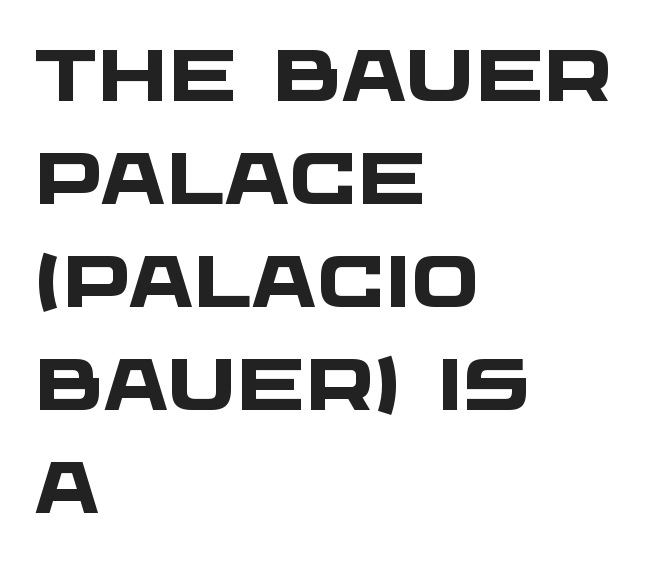
{"serif": "no", "bold": "yes", "weight": "heavy", "width": "wide", "stroke_contrast": "low", "x_height": "large", "monospaced": "no", "underline": "no", "align": "left", "line_spacing": "normal", "line_spacing_ratio": 1.41, "letter_spacing": "normal", "letter_spacing_em": 0.0, "glyph_px": 73}
